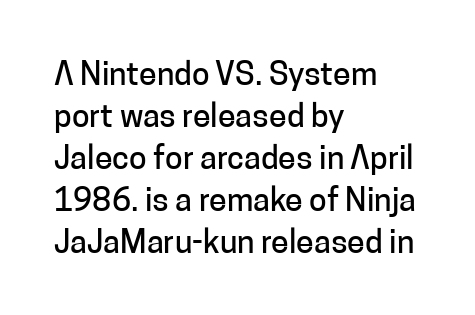
The designer left line spacing at the default. Every character sits straight up, as roman type does. Serif or sans? Sans — the stroke terminals are bare. Underlining? Definitely not there. Nothing unusual about the tracking: characters are spaced as the font intends.
